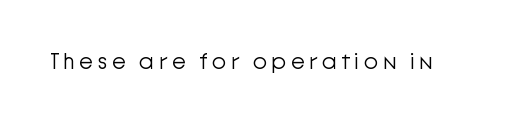
Q: Is the text bold? A: No.
Q: Is the text italic (slanted)? A: No, it is upright.
Q: Is the text underlined? A: No.
